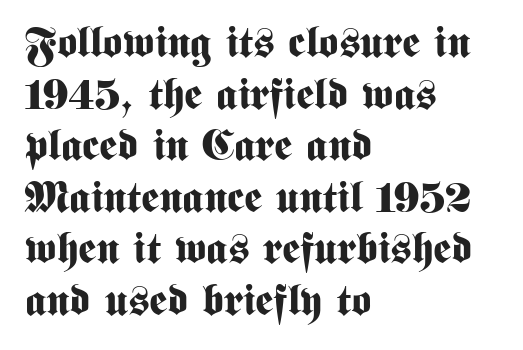
The image shows 43 px bold, condensed sans-serif type, upright; set left-aligned, line spacing 1.2x, normal letter spacing, not underlined; medium stroke contrast and a medium x-height.
